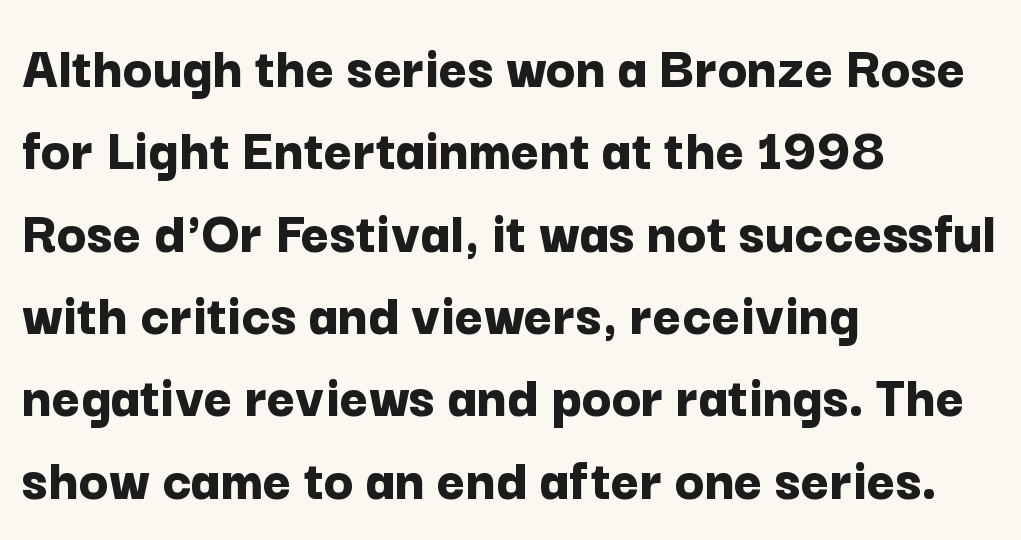
The image shows 61 px bold sans-serif type, upright; set left-aligned, normal line spacing (1.35x), normal letter spacing, not underlined; low stroke contrast and a medium x-height.
